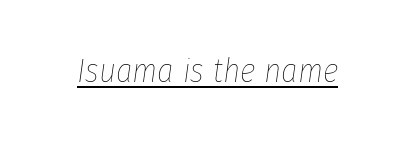
{"italic": "yes", "lean": "right", "slant_degrees": 8, "bold": "no", "weight": "thin", "width": "condensed", "stroke_contrast": "low", "x_height": "medium", "monospaced": "no", "underline": "yes", "letter_spacing": "normal", "letter_spacing_em": 0.0, "glyph_px": 33}
